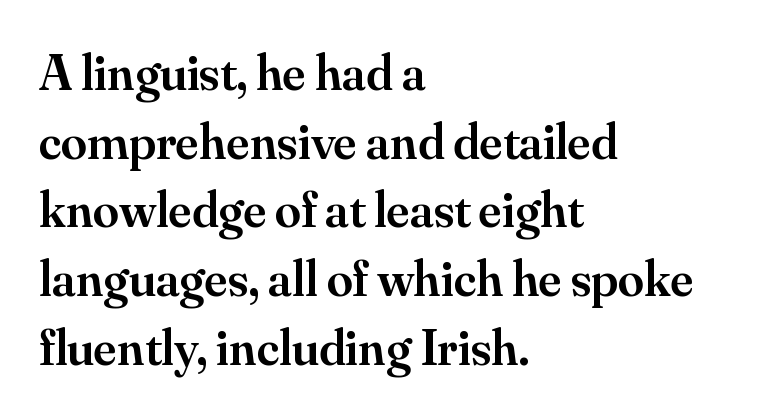
{"serif": "yes", "italic": "no", "bold": "semi", "weight": "semibold", "width": "normal", "stroke_contrast": "medium", "x_height": "small", "monospaced": "no", "underline": "no", "align": "left", "line_spacing": "normal", "line_spacing_ratio": 1.32, "letter_spacing": "normal", "letter_spacing_em": 0.0, "glyph_px": 52}
